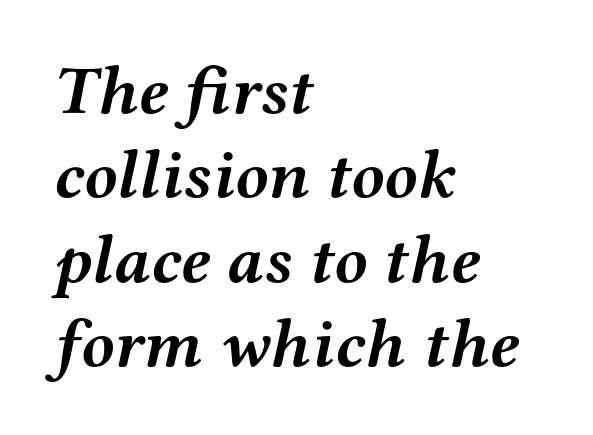
Q: Is the text bold? A: Yes.
Q: Is the text italic (slanted)? A: Yes, it leans right by about 12 degrees.
Q: Is the typeface a serif or a sans-serif typeface? A: Serif.
Q: Is the text underlined? A: No.
Q: How is the paragraph aligned? A: Left-aligned.
Q: Is the spacing between letters normal or unusually wide? A: Normal.
Q: Width (condensed, normal, or wide)? A: Wide.
Q: Stroke contrast? A: Medium.
Q: x-height? A: Medium.
Q: Monospaced? A: No.
